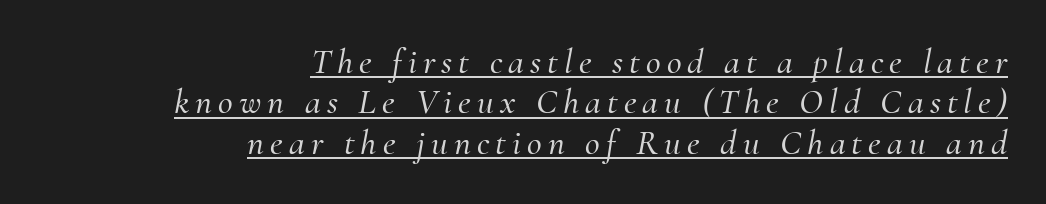
{"serif": "yes", "italic": "yes", "lean": "right", "slant_degrees": 10, "width": "normal", "stroke_contrast": "medium", "x_height": "small", "monospaced": "no", "underline": "yes", "align": "right", "line_spacing": "tight", "line_spacing_ratio": 1.12, "glyph_px": 36}
